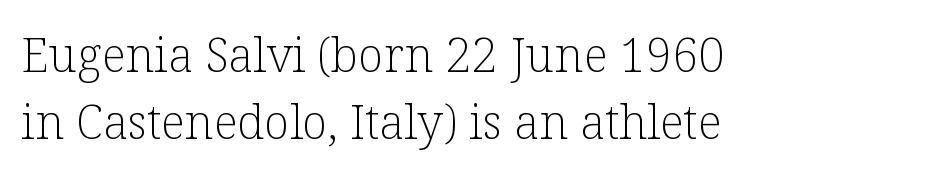
These lines are set flush left with a ragged right edge. These lines are rendered in a variable-pitch font. This sample uses a serif face. The glyphs are unaccompanied by any horizontal stroke below them.
